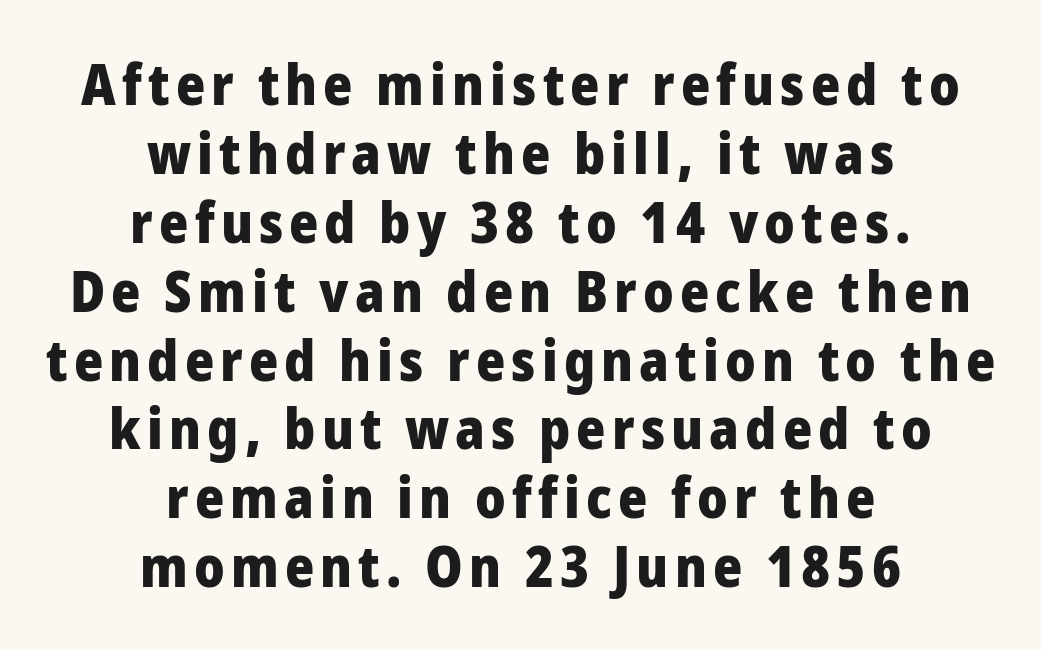
The image shows 56 px heavy sans-serif type, upright; set centered, line spacing 1.23x, not underlined; low stroke contrast and a medium x-height.
